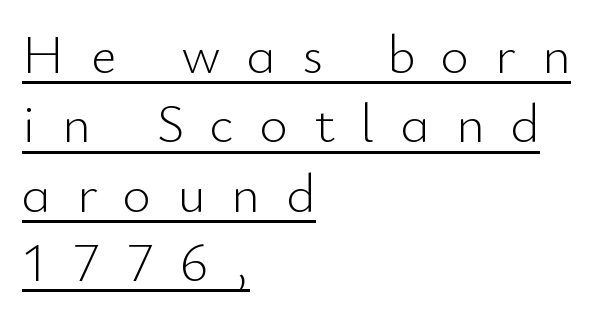
Q: Is the text bold? A: No.
Q: Is the text italic (slanted)? A: No, it is upright.
Q: Is the typeface a serif or a sans-serif typeface? A: Sans-serif.
Q: Is the text underlined? A: Yes.
Q: How is the paragraph aligned? A: Left-aligned.
Q: Is the spacing between letters normal or unusually wide? A: Unusually wide.
Q: Is the spacing between lines tight, normal or loose? A: Normal.
Q: Width (condensed, normal, or wide)? A: Normal.
Q: Stroke contrast? A: Low.
Q: x-height? A: Small.
Q: Monospaced? A: No.
